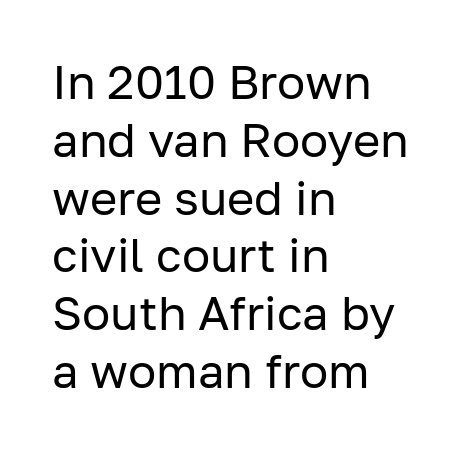
Quick note: underline off. No extra tracking has been applied to these lines. A typesetter would call this proportional, since set widths differ per character. Heaviness? Minimal to ordinary, like unemphasized prose. Notice how the stems are strictly vertical — no italics here.
